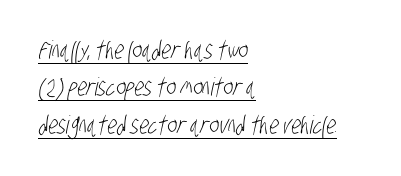
Underlined type. The font is comparable to plain body text, perhaps lighter. This sample keeps an unexceptional amount of space between lines. Typeset ragged right — the left edge is the straight one. Standard letterfit; no display-style spreading of the glyphs.
